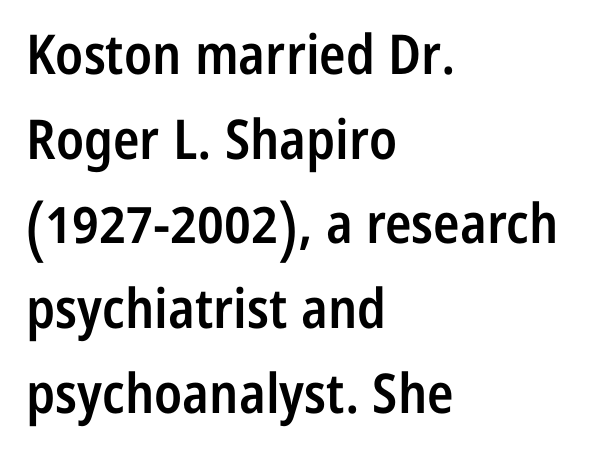
The image shows 55 px semibold, condensed sans-serif type, upright; set left-aligned, normal line spacing (1.54x), normal letter spacing, not underlined; low stroke contrast and a medium x-height.
